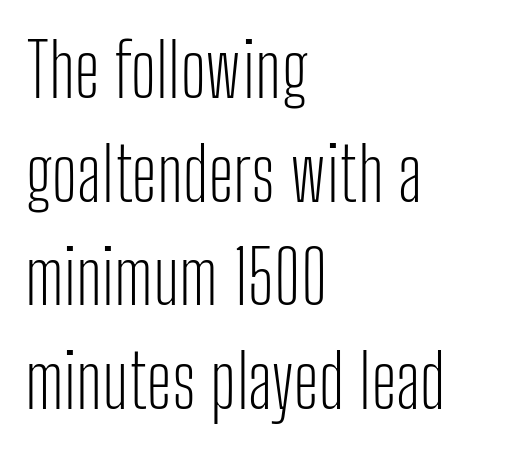
Q: Is the text bold? A: No.
Q: Is the text italic (slanted)? A: No, it is upright.
Q: Is the typeface a serif or a sans-serif typeface? A: Sans-serif.
Q: Is the text underlined? A: No.
Q: How is the paragraph aligned? A: Left-aligned.
Q: Is the spacing between letters normal or unusually wide? A: Normal.
Q: Is the spacing between lines tight, normal or loose? A: Normal.
Q: Width (condensed, normal, or wide)? A: Condensed.
Q: Stroke contrast? A: Low.
Q: x-height? A: Medium.
Q: Monospaced? A: No.
